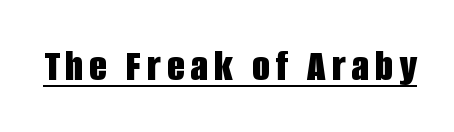
The image shows 46 px bold, condensed sans-serif type, upright; set underlined; low stroke contrast and a large x-height.
